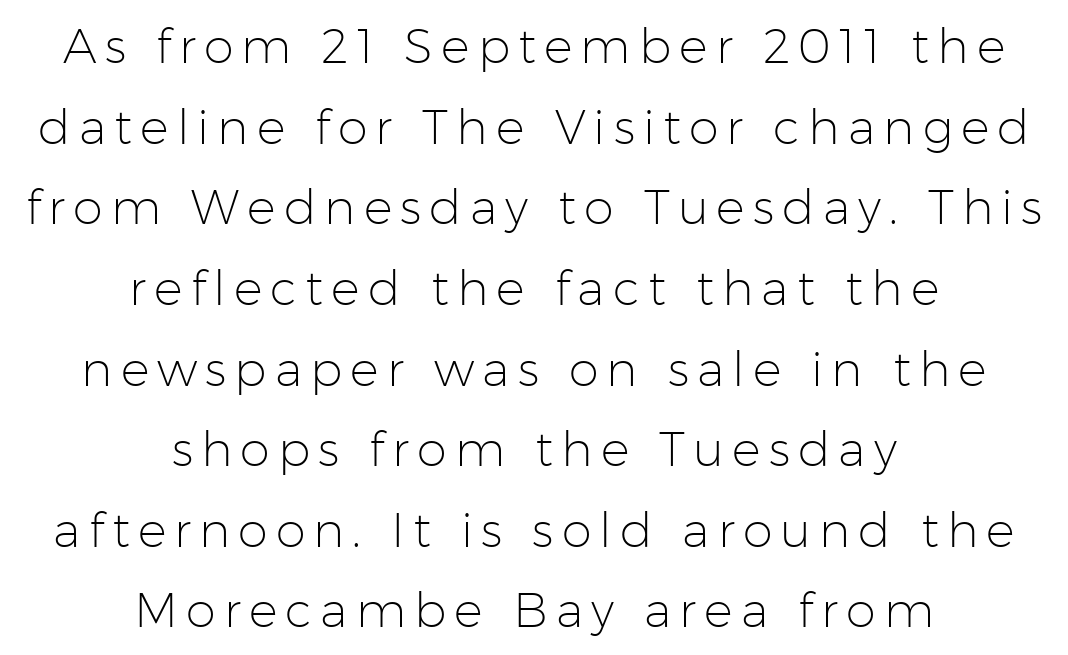
Q: Is the text bold? A: No.
Q: Is the text italic (slanted)? A: No, it is upright.
Q: Is the typeface a serif or a sans-serif typeface? A: Sans-serif.
Q: Is the text underlined? A: No.
Q: How is the paragraph aligned? A: Centered.
Q: Is the spacing between lines tight, normal or loose? A: Normal.
Q: Width (condensed, normal, or wide)? A: Normal.
Q: Stroke contrast? A: Low.
Q: x-height? A: Medium.
Q: Monospaced? A: No.
